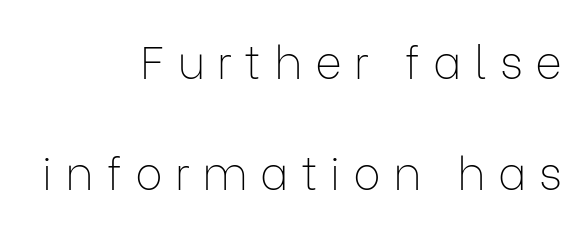
Q: Is the text bold? A: No.
Q: Is the text italic (slanted)? A: No, it is upright.
Q: Is the typeface a serif or a sans-serif typeface? A: Sans-serif.
Q: Is the text underlined? A: No.
Q: How is the paragraph aligned? A: Right-aligned.
Q: Is the spacing between letters normal or unusually wide? A: Unusually wide.
Q: Is the spacing between lines tight, normal or loose? A: Loose.
Q: Width (condensed, normal, or wide)? A: Normal.
Q: Stroke contrast? A: Low.
Q: x-height? A: Medium.
Q: Monospaced? A: No.
